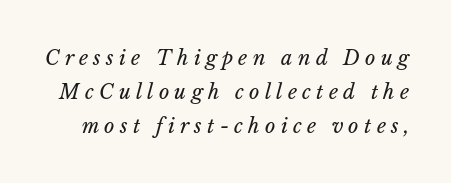
On a weight scale, this lands at 450 or below. The letterforms stand isolated, each surrounded by extra space. The letters are slanted; this is an italic face. The rows are spaced the way most documents space them. The passage shown is not underscored anywhere.
